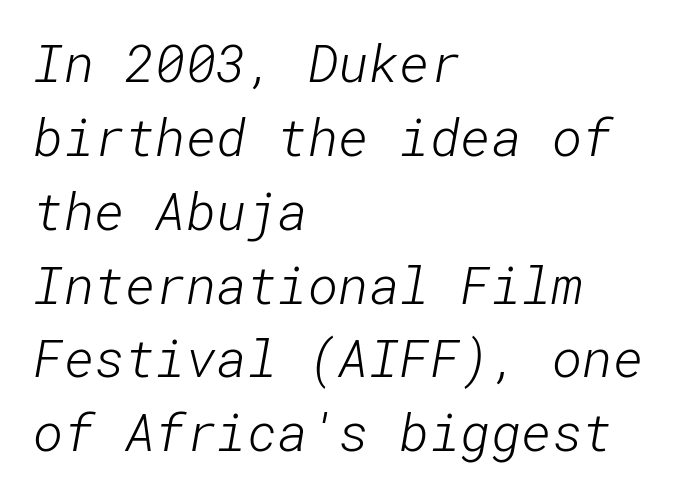
Alignment: flush left. Just letters on the line, the space beneath them empty. This reads as an unemphasized weight, regular at the heaviest. Leading matches the norm, producing a regular column. The font family rendered here belongs to the sans-serif group.
